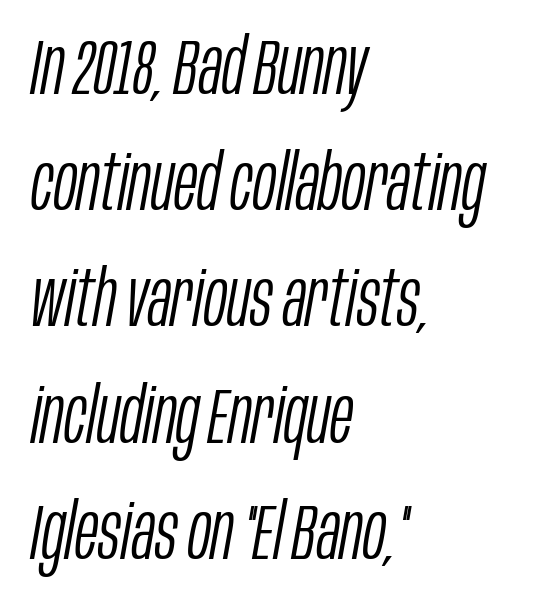
The image shows 78 px light, condensed type, italic (leaning right); set left-aligned, normal line spacing (1.49x), normal letter spacing, not underlined; low stroke contrast and a large x-height.
